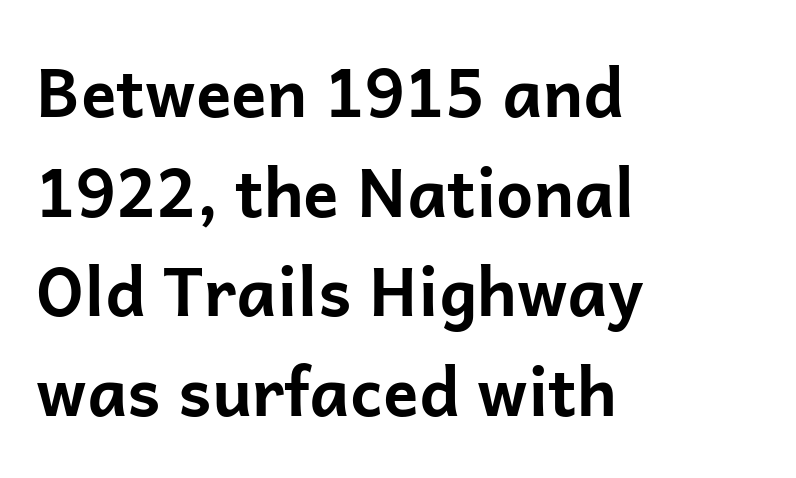
{"serif": "no", "italic": "no", "bold": "yes", "weight": "bold", "width": "normal", "stroke_contrast": "low", "x_height": "medium", "monospaced": "no", "underline": "no", "align": "left", "line_spacing": "normal", "line_spacing_ratio": 1.51, "letter_spacing": "normal", "letter_spacing_em": 0.0, "glyph_px": 66}
